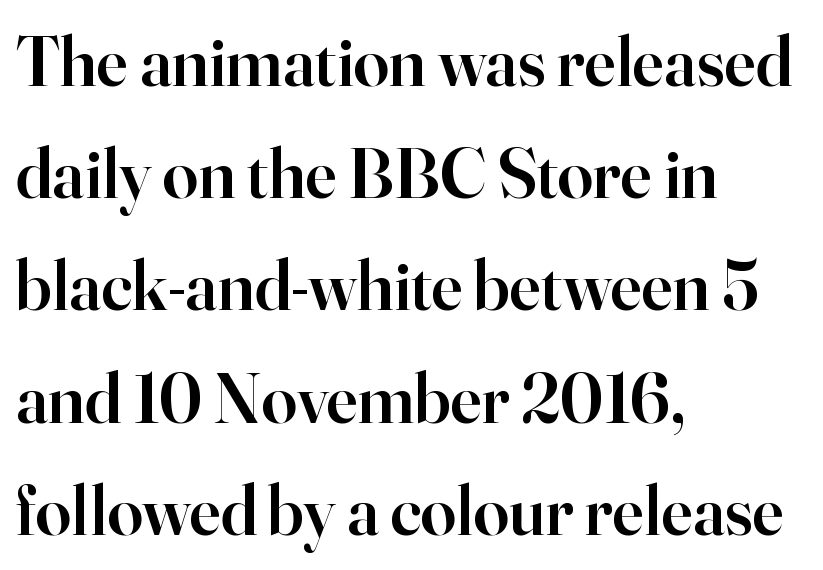
The image shows 71 px semibold serif type, upright; set left-aligned, normal line spacing (1.58x), normal letter spacing, not underlined; high stroke contrast and a small x-height.
